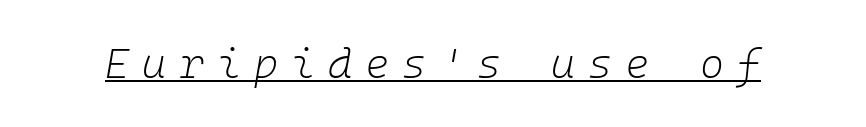
Does extra space separate the letters? Yes, quite a lot of it. Weight: in the light-to-regular range. In terms of posture, this sample is oblique. The lettering is marked with a stroke running underneath it. The passage shown is typed in a monospace face where columns stay perfectly aligned.
